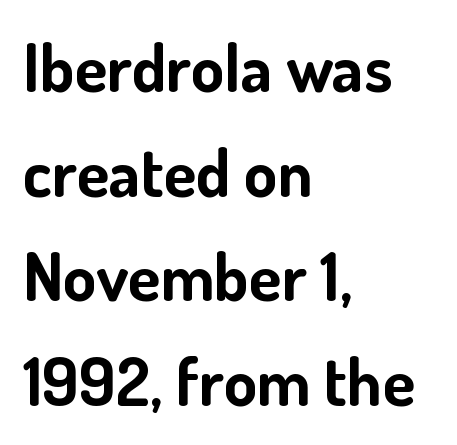
{"serif": "no", "italic": "no", "bold": "yes", "weight": "bold", "width": "normal", "stroke_contrast": "low", "x_height": "small", "monospaced": "no", "underline": "no", "align": "left", "line_spacing": "normal", "line_spacing_ratio": 1.56, "letter_spacing": "normal", "letter_spacing_em": 0.0, "glyph_px": 67}
